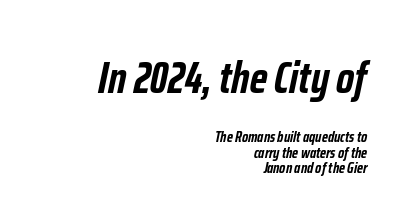
Each line ends at the same right margin while the left side varies. The face used here is proportionally spaced, like ordinary book or web type. The letters are slanted; this is an italic face. Summary of vertical rhythm: compact, with narrow interline spacing.
